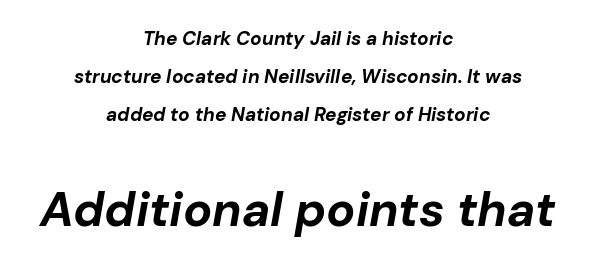
The image shows 48 px bold type, italic (leaning right); set centered, loose line spacing (1.99x), normal letter spacing, not underlined; the second (bottom) block is 2.53x larger; low stroke contrast and a medium x-height.
